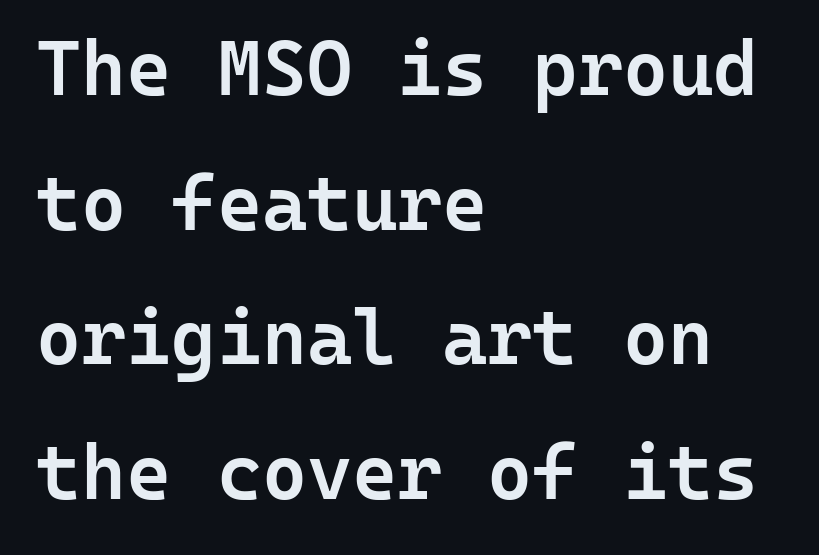
Q: Is the text bold? A: Semi-bold.
Q: Is the text italic (slanted)? A: No, it is upright.
Q: Is the typeface a serif or a sans-serif typeface? A: Sans-serif.
Q: Is the text underlined? A: No.
Q: How is the paragraph aligned? A: Left-aligned.
Q: Is the spacing between letters normal or unusually wide? A: Normal.
Q: Width (condensed, normal, or wide)? A: Normal.
Q: Stroke contrast? A: Low.
Q: x-height? A: Medium.
Q: Monospaced? A: Yes.
